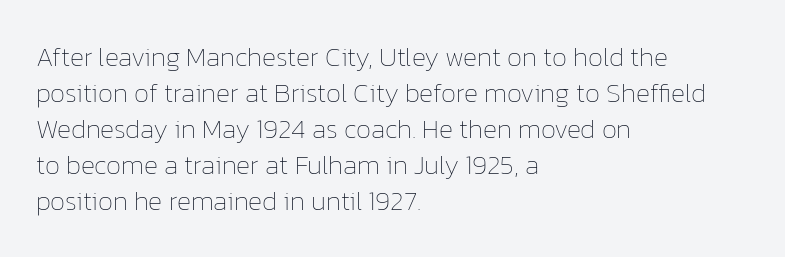
Q: Is the text bold? A: No.
Q: Is the text italic (slanted)? A: No, it is upright.
Q: Is the text underlined? A: No.
Q: How is the paragraph aligned? A: Left-aligned.
Q: Is the spacing between letters normal or unusually wide? A: Normal.
Q: Is the spacing between lines tight, normal or loose? A: Normal.
